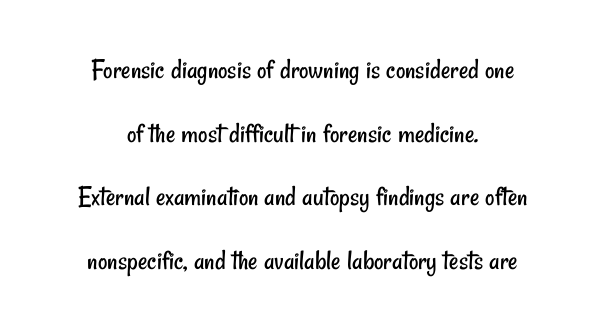
{"serif": "no", "bold": "no", "weight": "regular", "width": "condensed", "stroke_contrast": "low", "x_height": "small", "monospaced": "no", "underline": "no", "align": "center", "line_spacing": "loose", "line_spacing_ratio": 2.19, "letter_spacing": "normal", "letter_spacing_em": 0.0, "glyph_px": 29}
